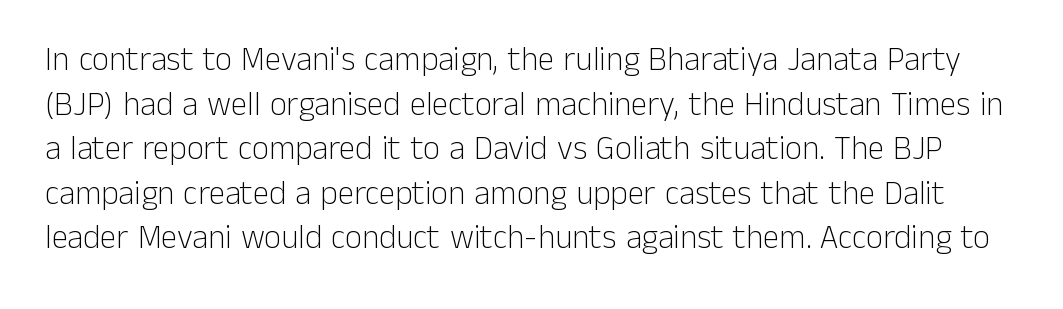
Q: Is the text bold? A: No.
Q: Is the text italic (slanted)? A: No, it is upright.
Q: Is the typeface a serif or a sans-serif typeface? A: Sans-serif.
Q: Is the text underlined? A: No.
Q: Is the spacing between letters normal or unusually wide? A: Normal.
Q: Is the spacing between lines tight, normal or loose? A: Normal.
Q: Width (condensed, normal, or wide)? A: Normal.
Q: Stroke contrast? A: Low.
Q: x-height? A: Medium.
Q: Monospaced? A: No.
